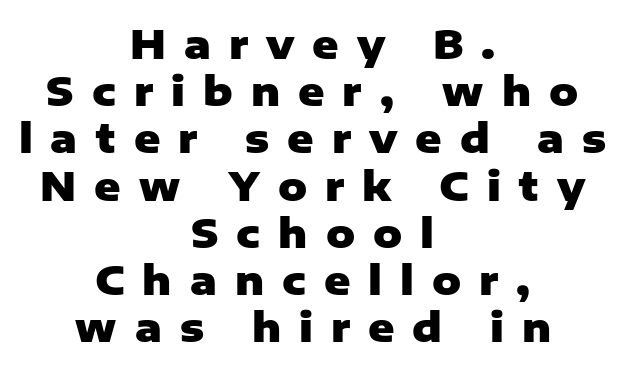
The image shows 40 px heavy sans-serif type, upright; set centered, line spacing 1.18x, unusually wide letter spacing (+0.45 em), not underlined; low stroke contrast and a medium x-height.
